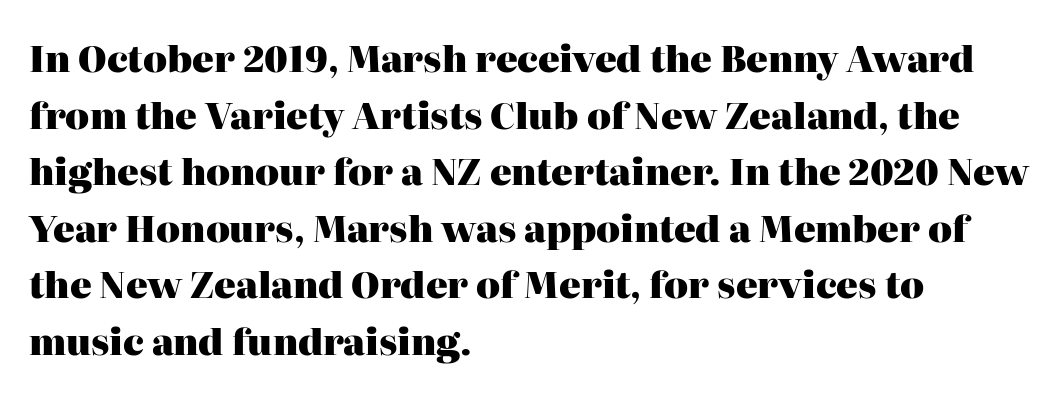
The image shows 36 px heavy serif type, upright; set left-aligned, normal line spacing (1.57x), normal letter spacing, not underlined; high stroke contrast and a medium x-height.
